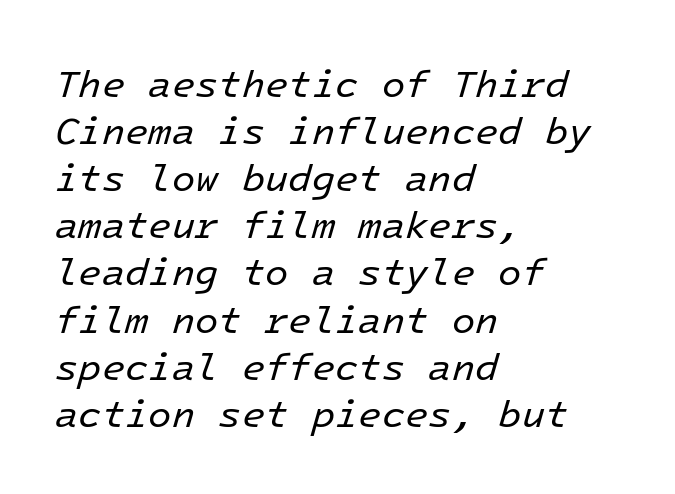
The image shows 38 px regular-weight type, italic (leaning right), monospaced; set left-aligned, line spacing 1.24x, normal letter spacing, not underlined; low stroke contrast and a medium x-height.
